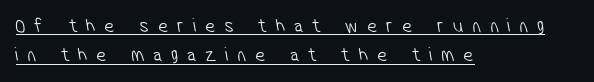
Heft: none added — not bold. Compared with a centered layout, this one pins lines to the left instead. The rendering uses the underline text-decoration. The letters are spread apart with noticeably loose tracking. Each new line begins a customary step beneath the previous one.
